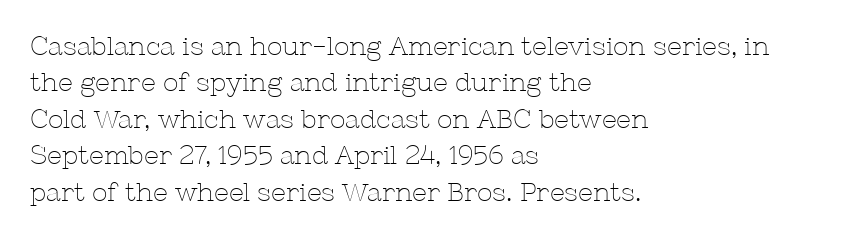
Short and long lines alike share a common starting point at left. The typeface has the unassuming heft of standard copy or less. Is the letter spacing exaggerated? No — it looks like the ordinary default. Has an underline been added? It has not. Posture: vertical.
